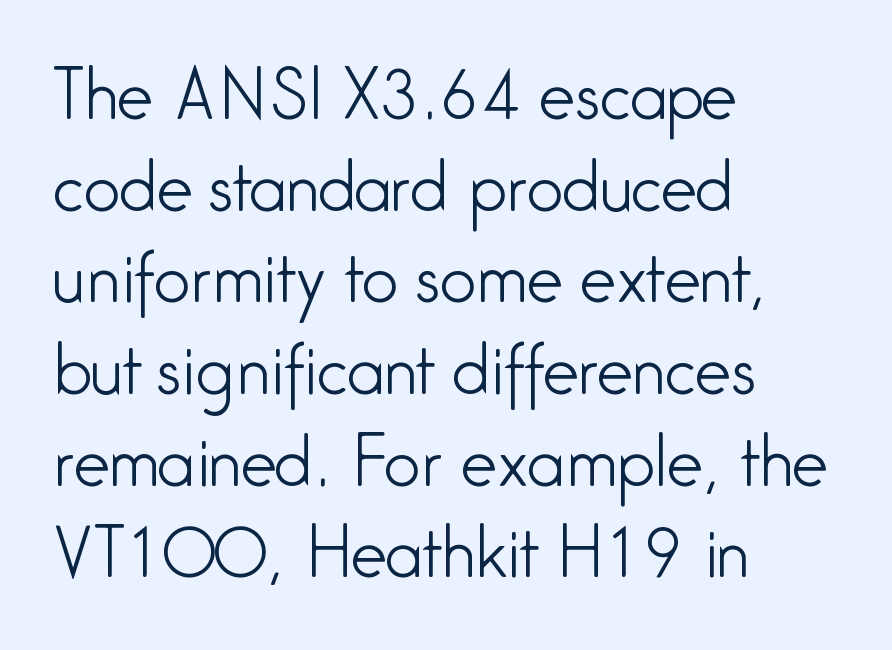
Characters remain perfectly vertical along every line. Here the designer chose a conventional face with non-uniform glyph widths. Leading: standard. Nothing unusual about the tracking: characters are spaced as the font intends. The zone under the glyphs is completely vacant.
